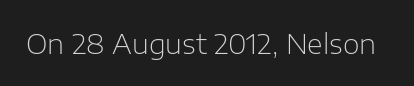
The image shows 27 px text type, upright; set normal letter spacing, not underlined.
